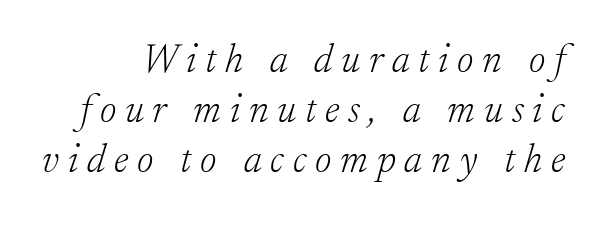
The image shows 40 px light serif type, italic (leaning right); set normal line spacing (1.25x), unusually wide letter spacing (+0.22 em), not underlined; low stroke contrast and a small x-height.
